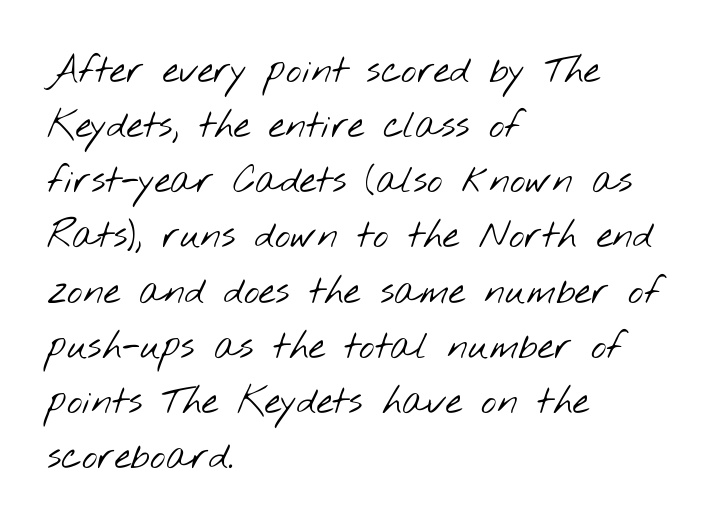
{"serif": "no", "bold": "no", "weight": "light", "width": "wide", "stroke_contrast": "low", "x_height": "small", "monospaced": "no", "underline": "no", "align": "left", "line_spacing": "normal", "line_spacing_ratio": 1.49, "letter_spacing": "normal", "letter_spacing_em": 0.0, "glyph_px": 37}
